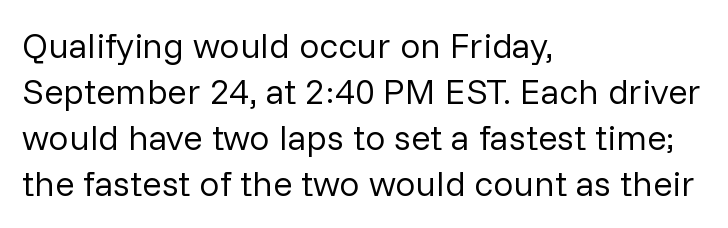
{"serif": "no", "italic": "no", "bold": "no", "weight": "regular", "width": "normal", "stroke_contrast": "low", "x_height": "medium", "monospaced": "no", "underline": "no", "align": "left", "line_spacing": "normal", "line_spacing_ratio": 1.28, "letter_spacing": "normal", "letter_spacing_em": 0.0, "glyph_px": 36}
